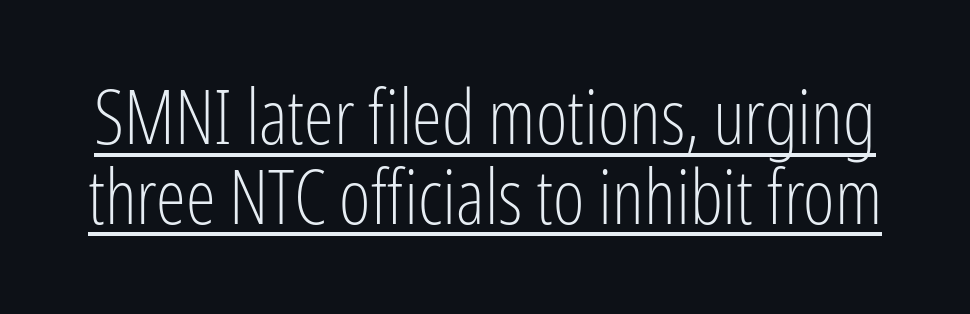
The typeface has the unassuming heft of standard copy or less. If you drew a line through each stem, it would be perfectly vertical. Very little white space separates one row of letters from the next. Serif or sans? Sans — the stroke terminals are bare. Is there an underline? Yes — a line sits under the letters. Proportional: the letters do not fall into vertical columns.
